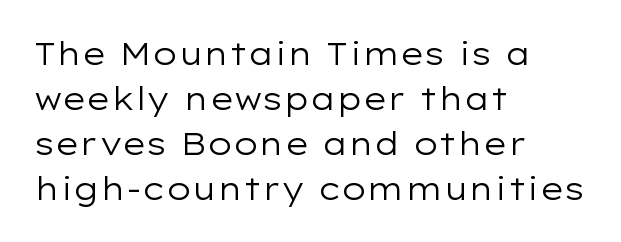
The letters advance in unequal steps, a hallmark of proportional type. Rows of type keep a routine distance in the vertical direction. Tall strokes in this sample are plumb rather than angled. Glance below the letters and you will spot only blank space.
